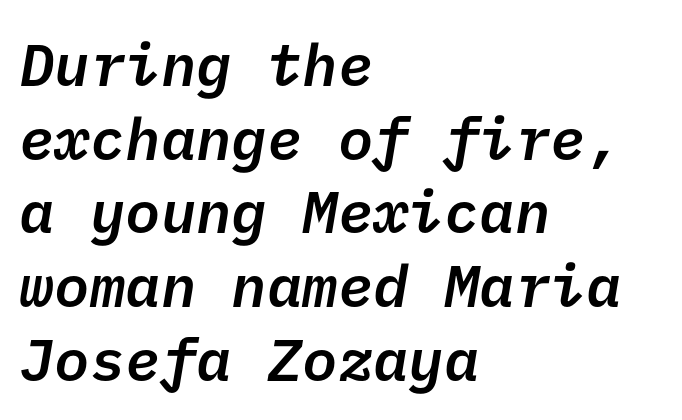
The face used here is rendered with its standard letterfit. Leading: standard. Set as a demibold, roughly 600 on the weight scale. The lines in this sample share a left origin and differ only in where they stop.
